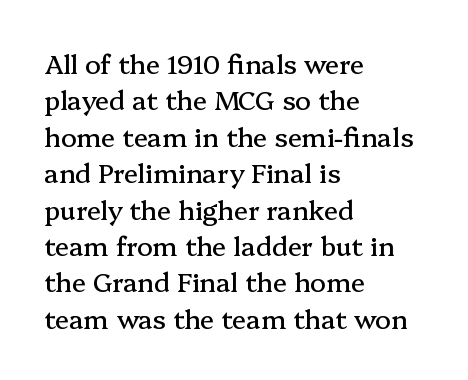
Q: Is the text italic (slanted)? A: No, it is upright.
Q: Is the text underlined? A: No.
Q: How is the paragraph aligned? A: Left-aligned.
Q: Is the spacing between letters normal or unusually wide? A: Normal.
Q: Is the spacing between lines tight, normal or loose? A: Normal.
